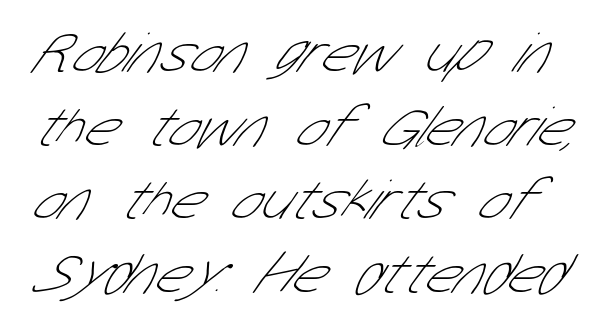
If you drew a ruler down the left edge, every line would touch it. Letters have the restrained weight of plain body copy at most. Does the leading feel generous? No, just average. Note the varied advance widths — an 'i' is clearly narrower than an 'm'. The tracking reads as untouched default to a designer's eye. The zone under the glyphs is completely vacant.
